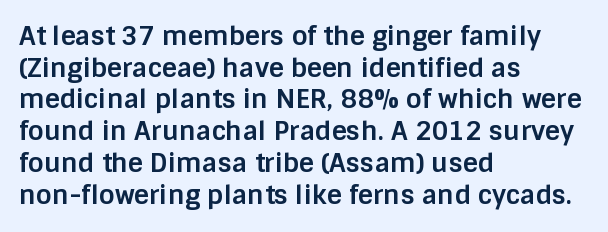
I'd describe the lettering as bold — thick and assertive. Words appear dense and cohesive because spacing is normal. Reading down the block, your eye returns to a fixed left position each line. The lettering holds an erect, upright posture throughout. Descender tails drop into unmarked territory.
